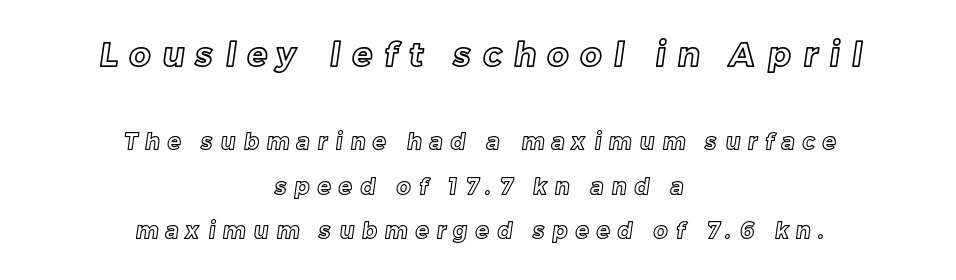
Q: Is the text underlined? A: No.
Q: How is the paragraph aligned? A: Centered.
Q: Is the spacing between letters normal or unusually wide? A: Unusually wide.
Q: Is the spacing between lines tight, normal or loose? A: Loose.
Q: Which block of text is set in a larger size, the first (top) or the second (bottom)? A: The first (top) one.
Q: Width (condensed, normal, or wide)? A: Normal.
Q: x-height? A: Medium.
Q: Monospaced? A: No.
